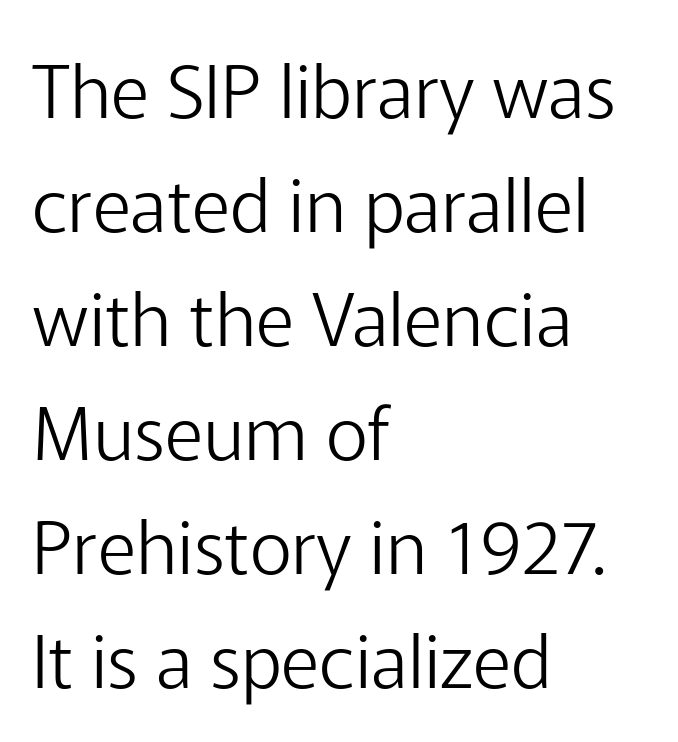
Honestly, there is no underline to notice here at all. A quiet, ordinary-to-light weight characterises the typeface. The face used here is rendered with its standard letterfit. Each letter keeps its own natural width here, so spacing adapts to shape.
